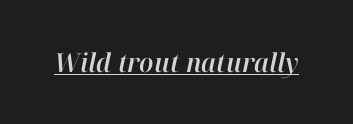
{"italic": "yes", "lean": "right", "slant_degrees": 12, "underline": "yes", "letter_spacing": "normal", "letter_spacing_em": 0.0, "glyph_px": 26}
